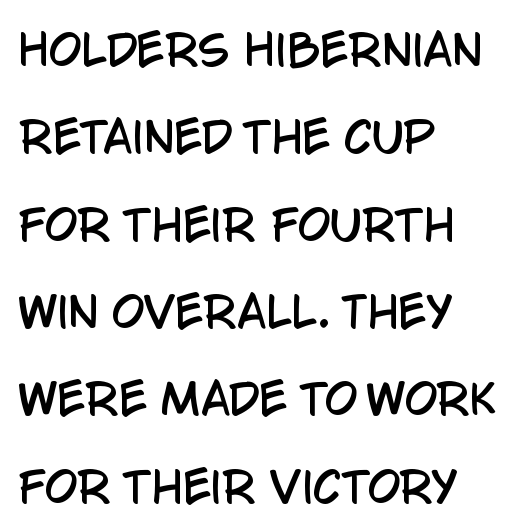
The image shows 42 px condensed sans-serif type, upright; set left-aligned, loose line spacing (2.08x), normal letter spacing, not underlined; low stroke contrast and a large x-height.
